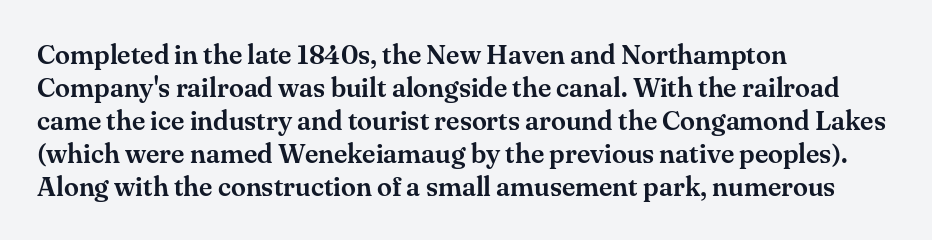
No extra tracking has been applied to these lines. Check the space under the baseline: it is left empty. The font's upright variant was chosen for this text. Casual observation: everything's shoved over to the left.
